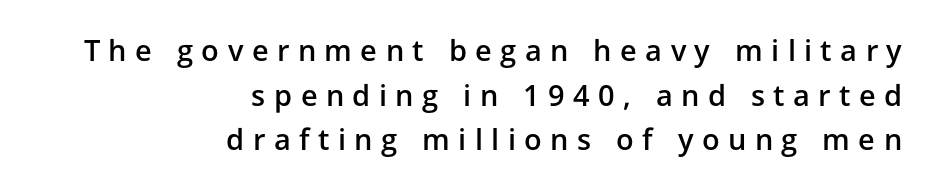
Q: Is the text bold? A: Semi-bold.
Q: Is the text italic (slanted)? A: No, it is upright.
Q: Is the typeface a serif or a sans-serif typeface? A: Sans-serif.
Q: Is the text underlined? A: No.
Q: How is the paragraph aligned? A: Right-aligned.
Q: Is the spacing between letters normal or unusually wide? A: Unusually wide.
Q: Is the spacing between lines tight, normal or loose? A: Normal.
Q: Width (condensed, normal, or wide)? A: Normal.
Q: Stroke contrast? A: Low.
Q: x-height? A: Medium.
Q: Monospaced? A: No.
